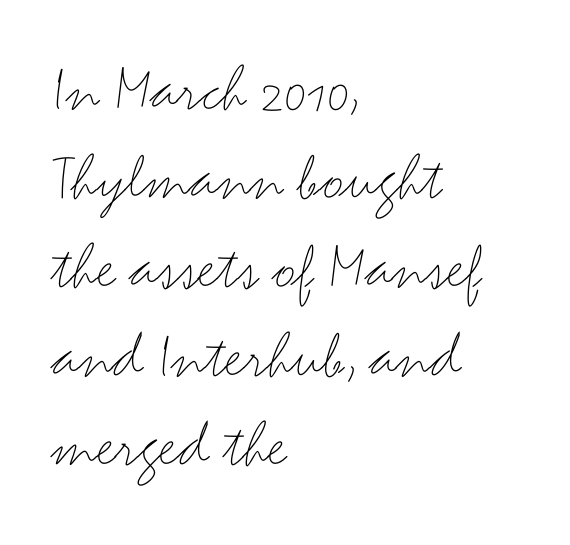
The image shows 67 px thin, wide sans-serif type; set left-aligned, normal line spacing (1.33x), normal letter spacing, not underlined; medium stroke contrast and a small x-height.
